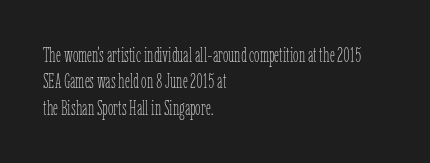
Q: Is the text bold? A: No.
Q: Is the text italic (slanted)? A: No, it is upright.
Q: Is the text underlined? A: No.
Q: How is the paragraph aligned? A: Left-aligned.
Q: Is the spacing between letters normal or unusually wide? A: Normal.
Q: Is the spacing between lines tight, normal or loose? A: Normal.
